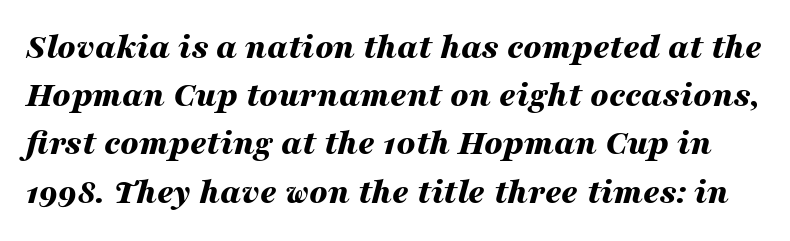
Rule under the text: the space is simply empty. Horizontal bands of white between lines are of average thickness. The lettering tilts uniformly, giving the passage an italic look. Think of a printed novel: that variable character pitch is what you see here. These words are printed bold, with thick strokes throughout.
